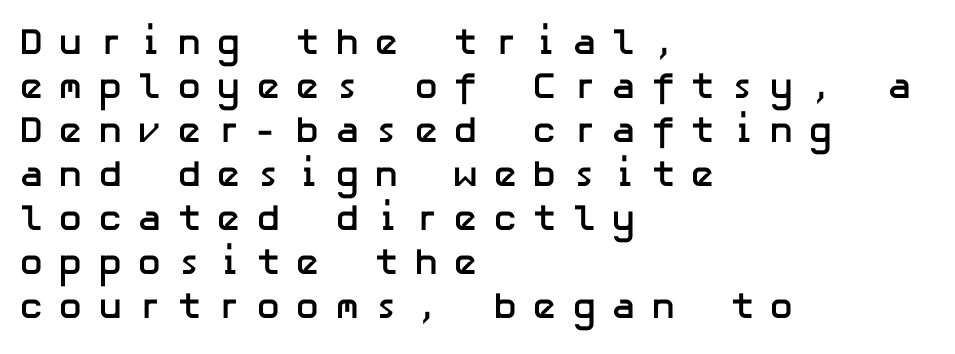
How are the letters spaced? Widely, with obvious added tracking. The lines in this sample share a left origin and differ only in where they stop. Notice how the stems are strictly vertical — no italics here. Underline: absent.
